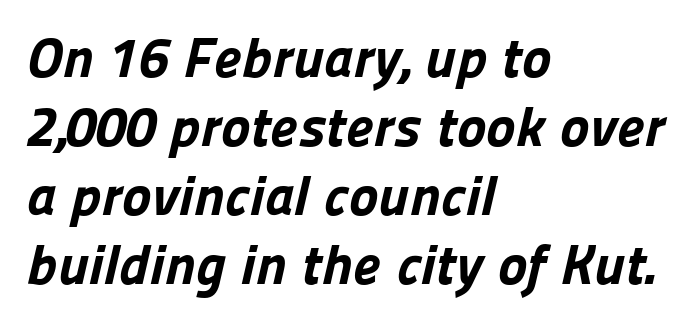
The image shows 56 px bold sans-serif type; set left-aligned, line spacing 1.23x, normal letter spacing, not underlined; low stroke contrast and a medium x-height.
